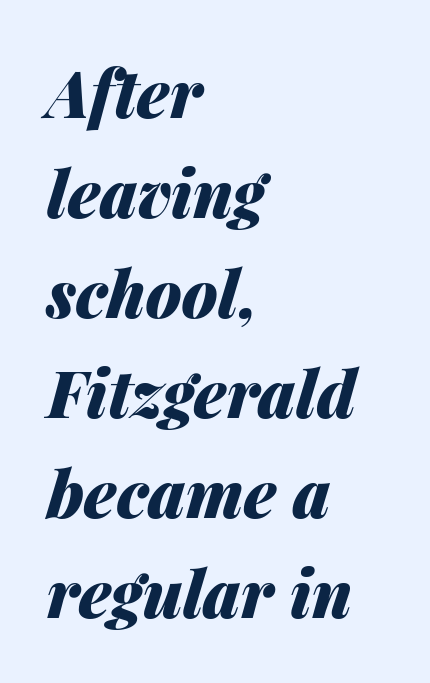
Q: Is the text bold? A: Yes.
Q: Is the text italic (slanted)? A: Yes, it leans right by about 14 degrees.
Q: Is the text underlined? A: No.
Q: How is the paragraph aligned? A: Left-aligned.
Q: Is the spacing between letters normal or unusually wide? A: Normal.
Q: Is the spacing between lines tight, normal or loose? A: Normal.
Q: Width (condensed, normal, or wide)? A: Normal.
Q: Stroke contrast? A: Medium.
Q: x-height? A: Medium.
Q: Monospaced? A: No.
